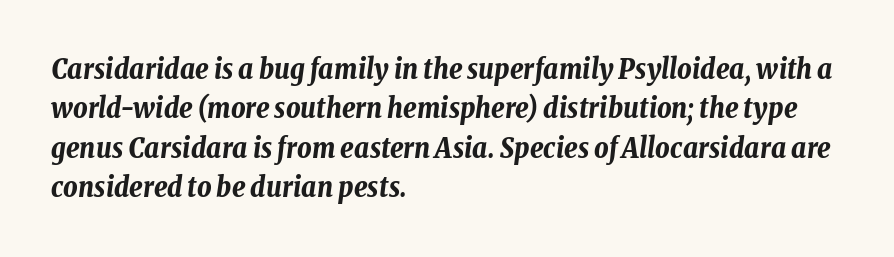
Left-aligned paragraph, ragged on the right. Character widths vary here, with narrow letters taking less room than wide ones. Unmarked baselines from the first word to the last. Weight: bold.
